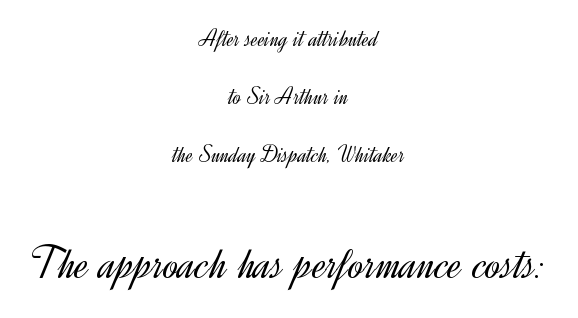
The image shows 47 px light sans-serif type; set centered, loose line spacing (2.41x), normal letter spacing, not underlined; the second (bottom) block is 1.96x larger; a small x-height.
